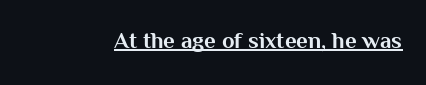
Heavy, bold letterforms. A rule runs beneath these lines of type. The type is set solid horizontally, with unmodified tracking. The lettering stays uniformly vertical, giving the passage a roman look.
